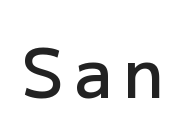
{"serif": "no", "italic": "no", "bold": "semi", "weight": "semibold", "width": "normal", "stroke_contrast": "low", "x_height": "medium", "monospaced": "no", "underline": "no", "glyph_px": 67}
